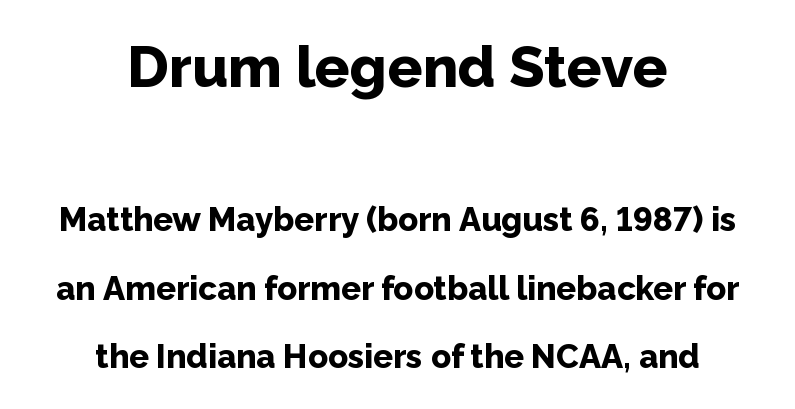
The image shows 58 px bold sans-serif type, upright; set centered, loose line spacing (2.08x), normal letter spacing, not underlined; the first (top) block is 1.76x larger; low stroke contrast and a medium x-height.
